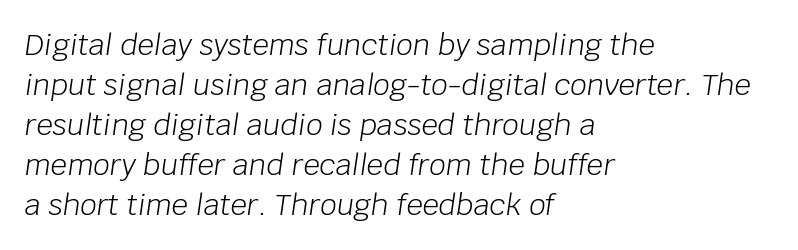
Q: Is the text bold? A: No.
Q: Is the text italic (slanted)? A: Yes, it leans right by about 8 degrees.
Q: Is the text underlined? A: No.
Q: How is the paragraph aligned? A: Left-aligned.
Q: Is the spacing between letters normal or unusually wide? A: Normal.
Q: Is the spacing between lines tight, normal or loose? A: Normal.
Q: Width (condensed, normal, or wide)? A: Normal.
Q: Stroke contrast? A: Low.
Q: x-height? A: Large.
Q: Monospaced? A: No.
